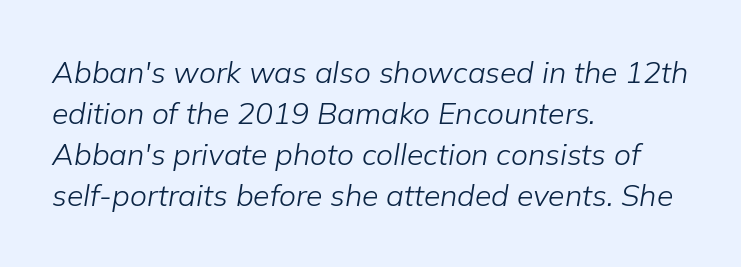
The image shows 30 px light type, italic (leaning right); set left-aligned, normal line spacing (1.37x), normal letter spacing, not underlined; low stroke contrast and a medium x-height.
